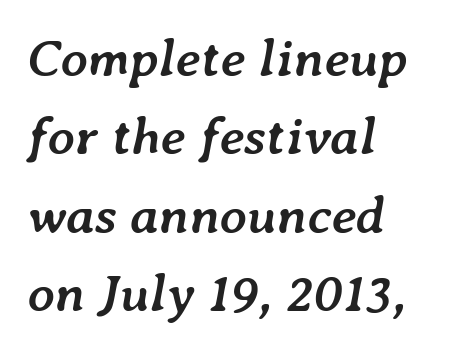
{"italic": "yes", "lean": "right", "slant_degrees": 7, "bold": "yes", "weight": "semibold", "width": "normal", "stroke_contrast": "low", "x_height": "medium", "monospaced": "no", "underline": "no", "align": "left", "line_spacing": "normal", "line_spacing_ratio": 1.48, "letter_spacing": "normal", "letter_spacing_em": 0.0, "glyph_px": 53}
